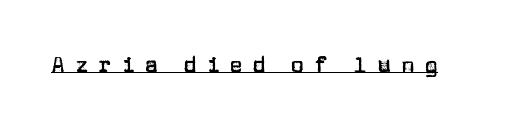
Q: Is the text italic (slanted)? A: No, it is upright.
Q: Is the text underlined? A: Yes.
Q: Is the spacing between letters normal or unusually wide? A: Unusually wide.
